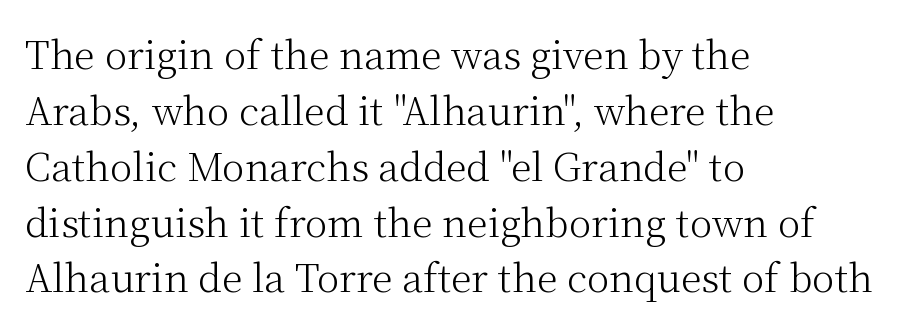
The image shows 38 px light serif type, upright; set left-aligned, normal line spacing (1.47x), normal letter spacing, not underlined; medium stroke contrast and a medium x-height.
